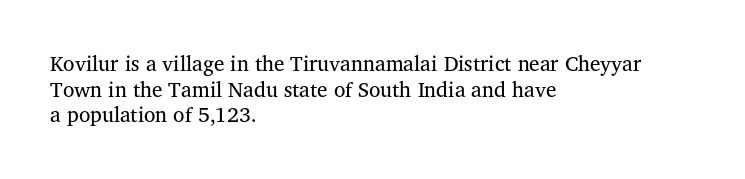
Q: Is the text bold? A: No.
Q: Is the text italic (slanted)? A: No, it is upright.
Q: Is the text underlined? A: No.
Q: How is the paragraph aligned? A: Left-aligned.
Q: Is the spacing between letters normal or unusually wide? A: Normal.
